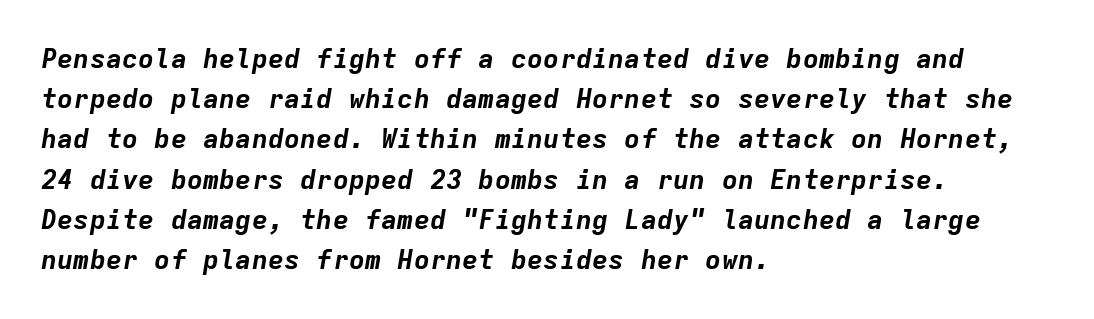
The image shows 27 px bold type, italic (leaning right); set left-aligned, normal line spacing (1.49x), normal letter spacing, not underlined.
